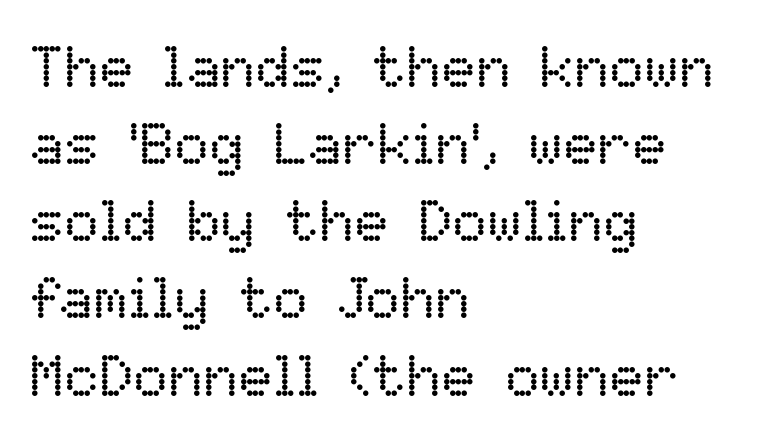
Q: Is the text bold? A: No.
Q: Is the text italic (slanted)? A: No, it is upright.
Q: Is the text underlined? A: No.
Q: How is the paragraph aligned? A: Left-aligned.
Q: Is the spacing between letters normal or unusually wide? A: Normal.
Q: Is the spacing between lines tight, normal or loose? A: Normal.
Q: Width (condensed, normal, or wide)? A: Normal.
Q: Stroke contrast? A: Low.
Q: x-height? A: Medium.
Q: Monospaced? A: No.
